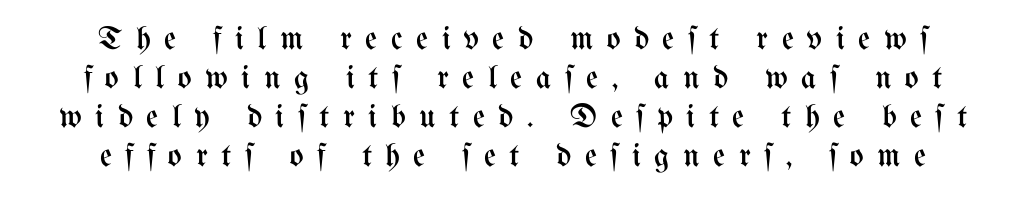
The image shows 33 px regular-weight, condensed type, upright; set centered, line spacing 1.18x, unusually wide letter spacing (+0.41 em), not underlined; medium stroke contrast and a medium x-height.
